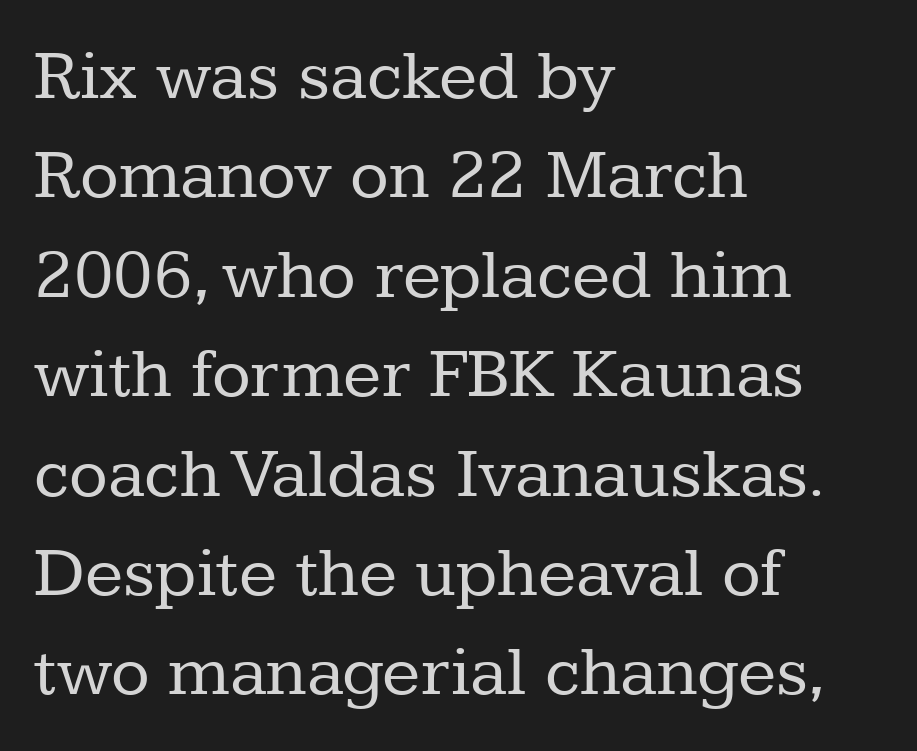
These lines were composed using upright roman letters. To sum up the face: it has serifs. These lines stack with their left ends in a neat column. The letters advance in unequal steps, a hallmark of proportional type. Does extra space separate the letters? No, they use regular spacing.
